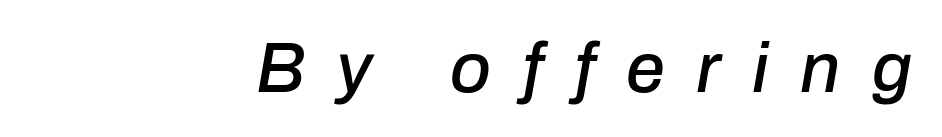
Q: Is the text italic (slanted)? A: Yes, it leans right by about 10 degrees.
Q: Is the text underlined? A: No.
Q: How is the paragraph aligned? A: Right-aligned.
Q: Is the spacing between letters normal or unusually wide? A: Unusually wide.
Q: Width (condensed, normal, or wide)? A: Normal.
Q: Stroke contrast? A: Low.
Q: x-height? A: Medium.
Q: Monospaced? A: No.
